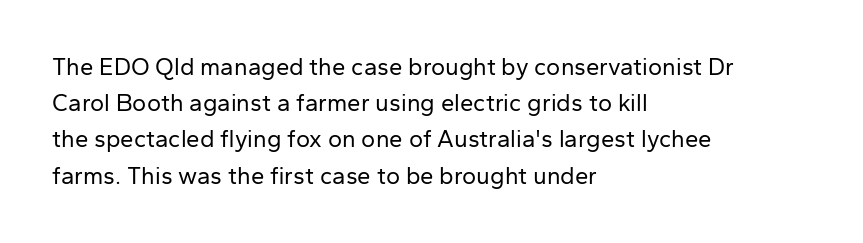
Q: Is the text bold? A: No.
Q: Is the text italic (slanted)? A: No, it is upright.
Q: Is the text underlined? A: No.
Q: How is the paragraph aligned? A: Left-aligned.
Q: Is the spacing between letters normal or unusually wide? A: Normal.
Q: Is the spacing between lines tight, normal or loose? A: Normal.
